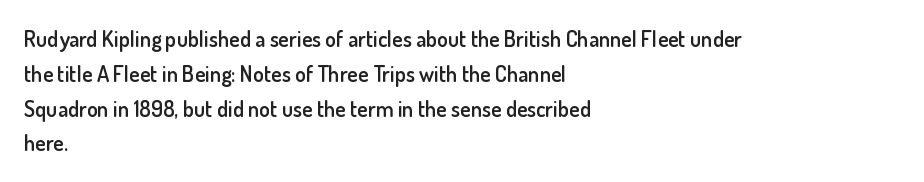
The image shows 22 px text type, upright; set left-aligned, normal line spacing (1.58x), normal letter spacing, not underlined.
